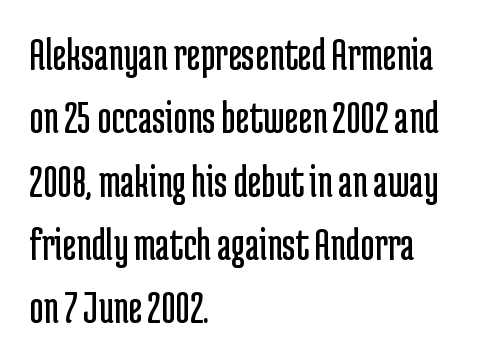
{"serif": "no", "italic": "no", "bold": "no", "weight": "regular", "width": "condensed", "stroke_contrast": "low", "x_height": "medium", "monospaced": "no", "underline": "no", "align": "left", "line_spacing": "normal", "line_spacing_ratio": 1.32, "letter_spacing": "normal", "letter_spacing_em": 0.0, "glyph_px": 48}
